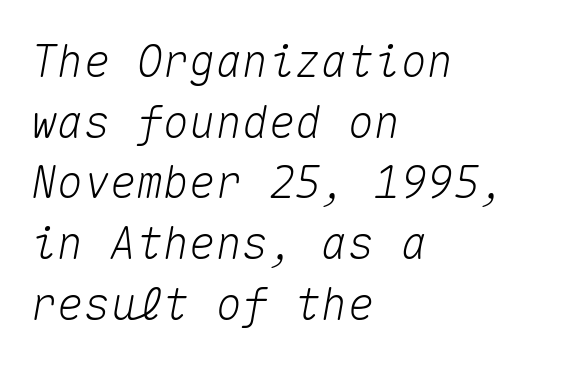
The image shows 44 px text type, italic (leaning right), monospaced; set left-aligned, normal line spacing (1.38x), normal letter spacing, not underlined; medium stroke contrast and a medium x-height.
